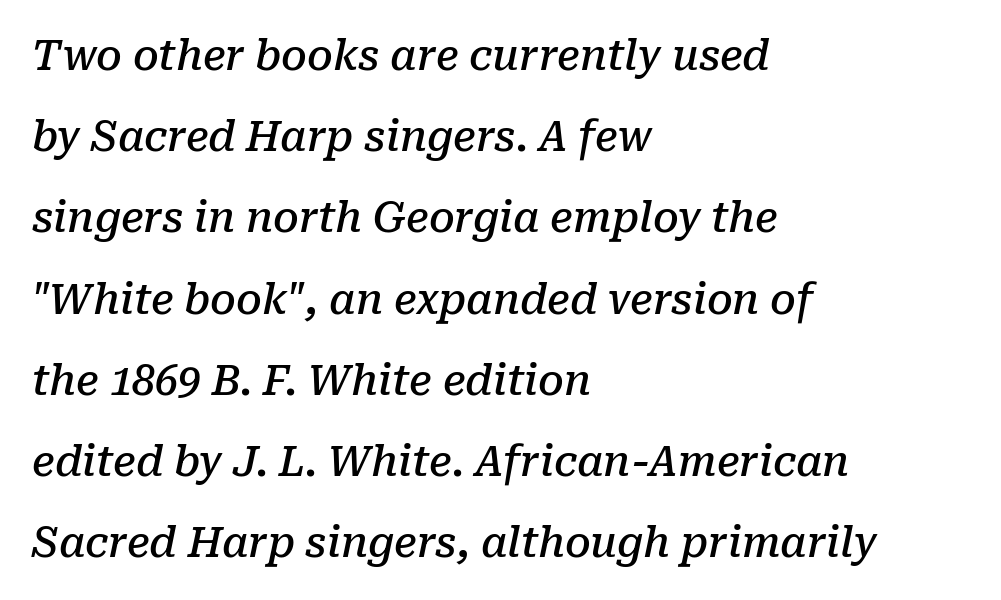
Q: Is the text bold? A: Semi-bold.
Q: Is the text italic (slanted)? A: Yes, it leans right by about 10 degrees.
Q: Is the typeface a serif or a sans-serif typeface? A: Serif.
Q: Is the text underlined? A: No.
Q: How is the paragraph aligned? A: Left-aligned.
Q: Is the spacing between letters normal or unusually wide? A: Normal.
Q: Is the spacing between lines tight, normal or loose? A: Loose.
Q: Width (condensed, normal, or wide)? A: Normal.
Q: Stroke contrast? A: Low.
Q: x-height? A: Medium.
Q: Monospaced? A: No.
